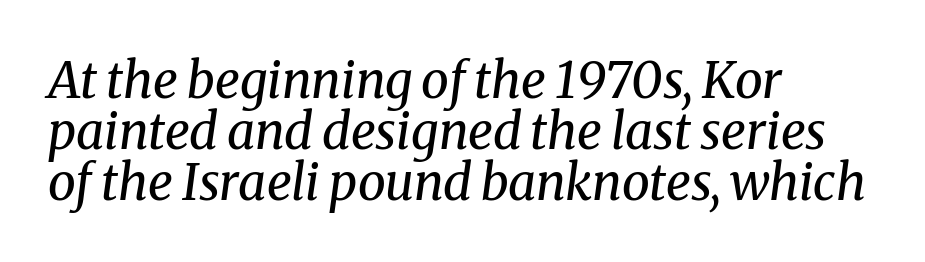
Q: Is the text bold? A: No.
Q: Is the text italic (slanted)? A: Yes, it leans right by about 8 degrees.
Q: Is the typeface a serif or a sans-serif typeface? A: Serif.
Q: Is the text underlined? A: No.
Q: How is the paragraph aligned? A: Left-aligned.
Q: Is the spacing between letters normal or unusually wide? A: Normal.
Q: Is the spacing between lines tight, normal or loose? A: Tight.
Q: Width (condensed, normal, or wide)? A: Normal.
Q: Stroke contrast? A: Medium.
Q: x-height? A: Medium.
Q: Monospaced? A: No.
